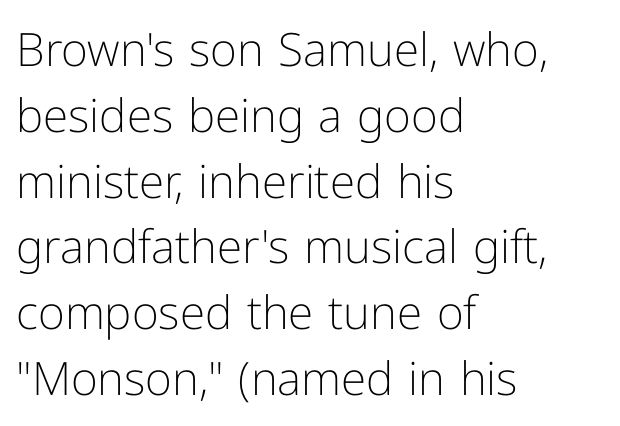
There is no visible air inserted between adjacent glyphs. Ink coverage per letter is moderate at most. If you drew a ruler down the left edge, every line would touch it. Check where the strokes stop: nothing finishes them off — pure sans. The strip under each line holds only bare page.
